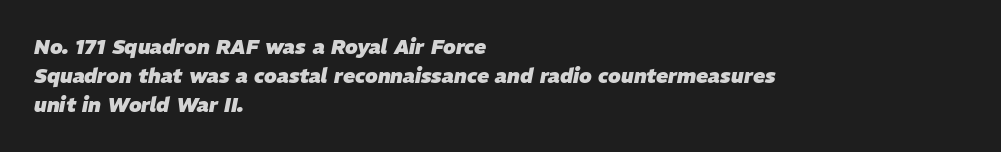
Students, this is bold: see how much ink each stroke carries. The rendering applies a slant to the glyphs. Students, observe: this is what conventionally led text looks like. Rule under the text: the space is simply empty.
